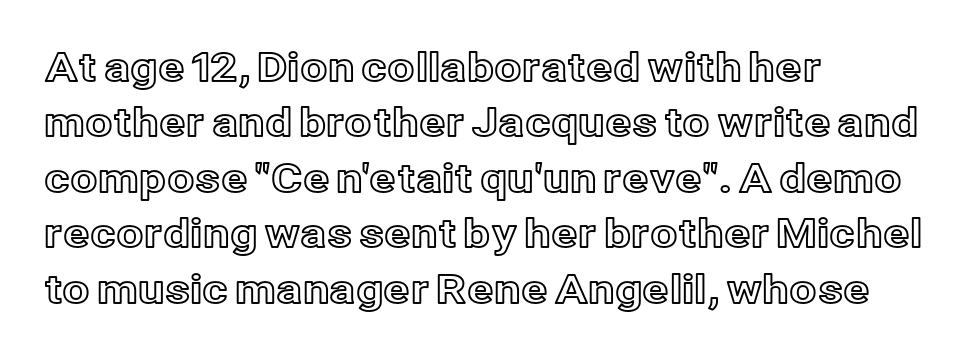
{"italic": "no", "width": "normal", "x_height": "medium", "monospaced": "no", "underline": "no", "align": "left", "line_spacing": "normal", "line_spacing_ratio": 1.42, "letter_spacing": "normal", "letter_spacing_em": 0.0, "glyph_px": 39}
